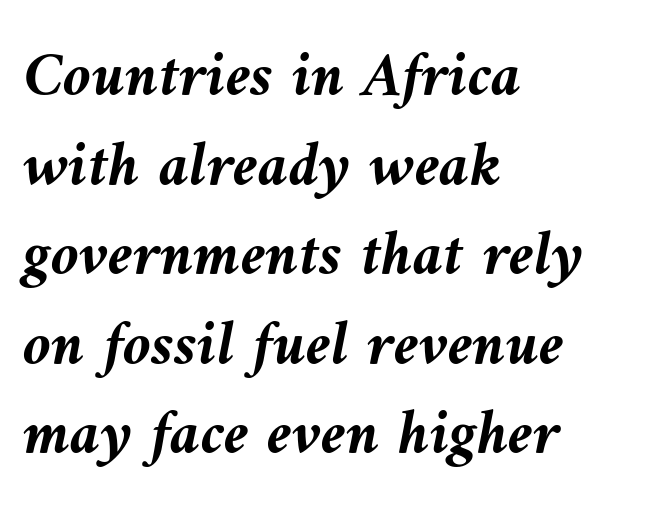
{"italic": "yes", "lean": "left", "slant_degrees": 9, "bold": "yes", "weight": "semibold", "width": "normal", "stroke_contrast": "medium", "x_height": "medium", "monospaced": "no", "underline": "no", "align": "left", "line_spacing": "normal", "line_spacing_ratio": 1.4, "letter_spacing": "normal", "letter_spacing_em": 0.0, "glyph_px": 64}
